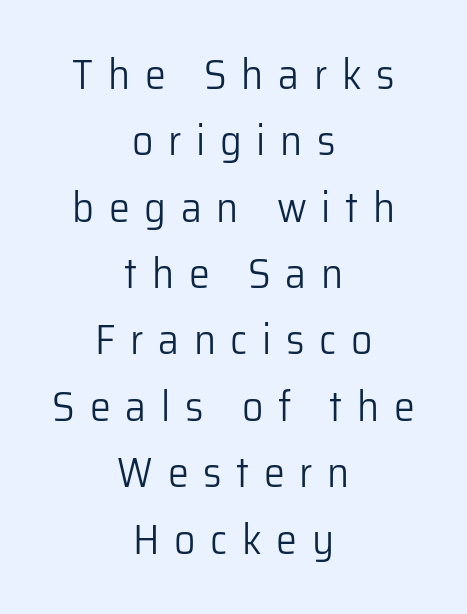
Q: Is the text bold? A: No.
Q: Is the text italic (slanted)? A: No, it is upright.
Q: Is the typeface a serif or a sans-serif typeface? A: Sans-serif.
Q: Is the text underlined? A: No.
Q: How is the paragraph aligned? A: Centered.
Q: Is the spacing between letters normal or unusually wide? A: Unusually wide.
Q: Is the spacing between lines tight, normal or loose? A: Normal.
Q: Width (condensed, normal, or wide)? A: Normal.
Q: Stroke contrast? A: Low.
Q: x-height? A: Medium.
Q: Monospaced? A: No.
